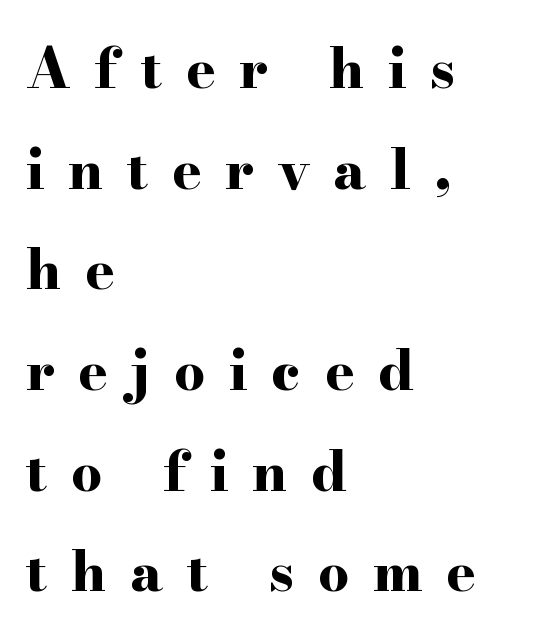
Letterform terminals end in serifs throughout the passage. These lines carry a lot of weight — the face is fully bold. Style check: upright. The face used here is proportionally spaced, like ordinary book or web type. Inter-character spacing is expanded well beyond the font's built-in metrics. Each row of text sits above clean, open space.
